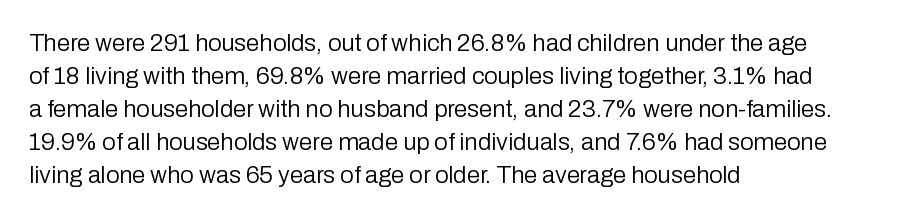
Q: Is the text bold? A: No.
Q: Is the text italic (slanted)? A: No, it is upright.
Q: Is the text underlined? A: No.
Q: How is the paragraph aligned? A: Left-aligned.
Q: Is the spacing between letters normal or unusually wide? A: Normal.
Q: Is the spacing between lines tight, normal or loose? A: Normal.
